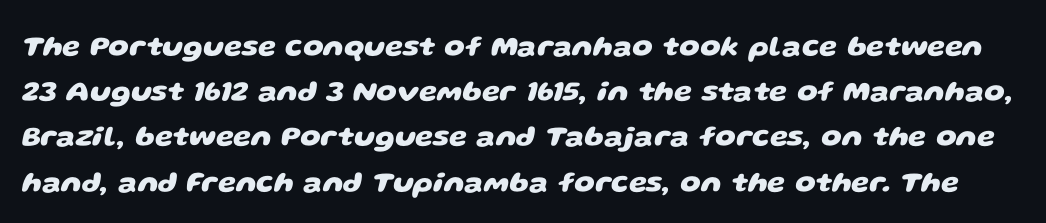
{"serif": "no", "bold": "yes", "weight": "heavy", "width": "wide", "stroke_contrast": "low", "x_height": "large", "monospaced": "no", "underline": "no", "line_spacing": "normal", "line_spacing_ratio": 1.56, "letter_spacing": "normal", "letter_spacing_em": 0.0, "glyph_px": 29}
